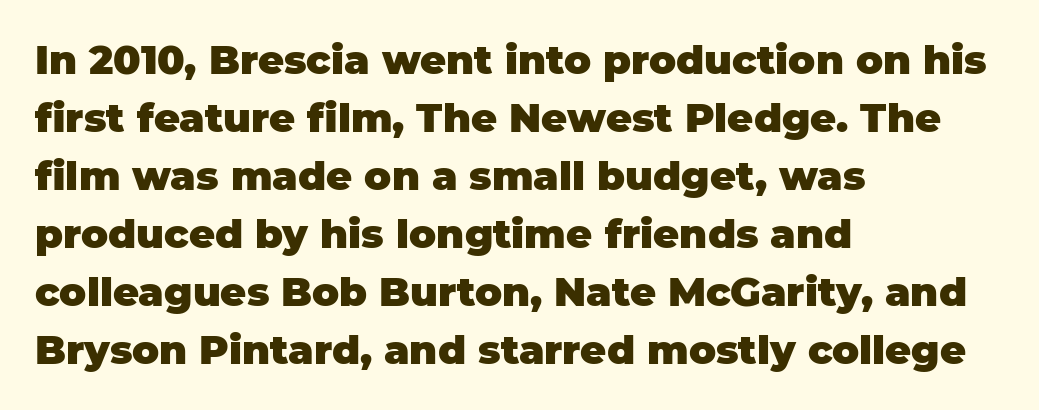
Visually the block forms a straight wall on the left and a jagged coastline on the right. These lines were composed using upright roman letters. What kind of face is this? One without serifs — a sans. The glyphs have the mass of a bold cut. The words here are not underlined.
